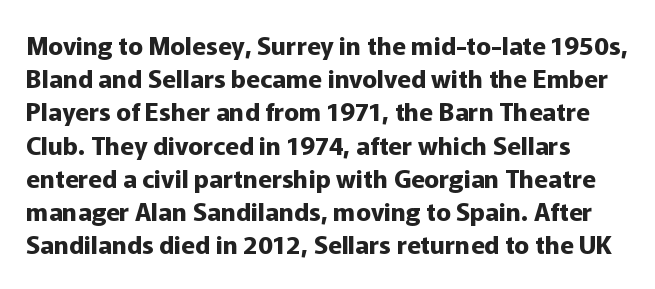
Interline gaps are of average width in this sample. Does the lettering tilt? It doesn't — this is upright. Students, note that the glyphs here touch the page at normal intervals. No word sits above an underline.
